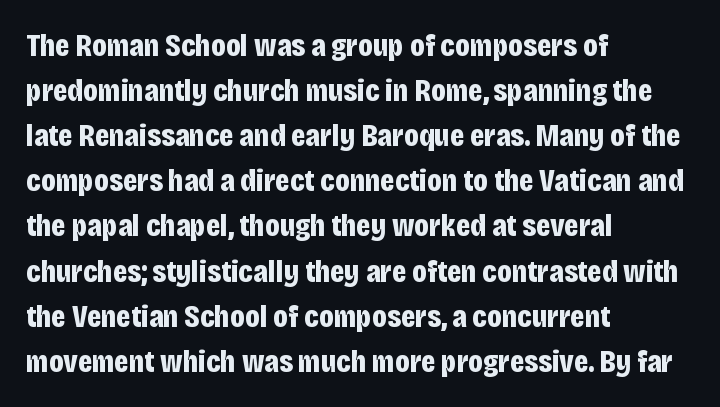
The image shows 32 px bold, condensed sans-serif type, upright; set left-aligned, normal line spacing (1.41x), normal letter spacing, not underlined; low stroke contrast and a large x-height.
